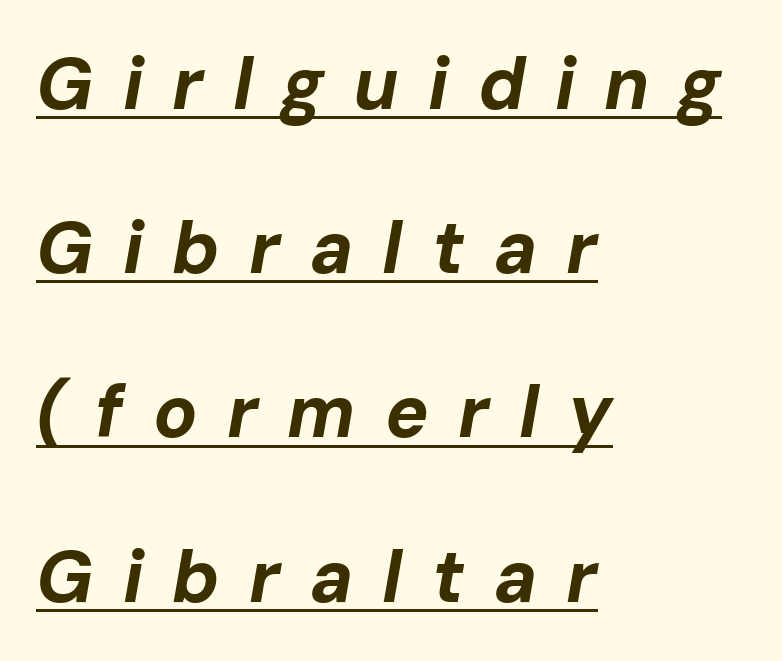
Q: Is the text bold? A: Yes.
Q: Is the text italic (slanted)? A: Yes, it leans right by about 10 degrees.
Q: Is the text underlined? A: Yes.
Q: How is the paragraph aligned? A: Left-aligned.
Q: Is the spacing between letters normal or unusually wide? A: Unusually wide.
Q: Is the spacing between lines tight, normal or loose? A: Loose.
Q: Width (condensed, normal, or wide)? A: Normal.
Q: Stroke contrast? A: Low.
Q: x-height? A: Medium.
Q: Monospaced? A: No.
